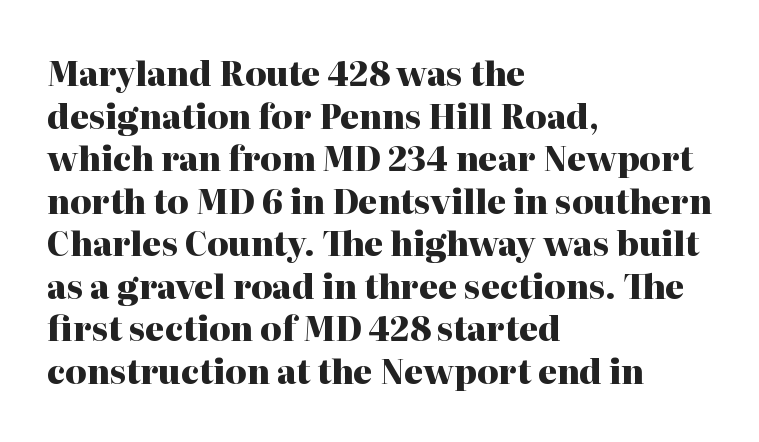
Serifs: yes, visible at the terminals of the letterforms. The block of text has a typical density, with ordinary space between rows. Character widths vary here, with narrow letters taking less room than wide ones. The space directly below the letters is spotless. Tracking value appears to be zero — textbook default spacing.
